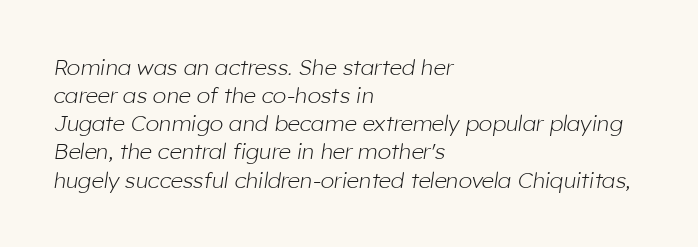
The words here are not underlined. Posture: slanted. The tracking reads as untouched default to a designer's eye. Line beginnings align vertically; line endings do not.
